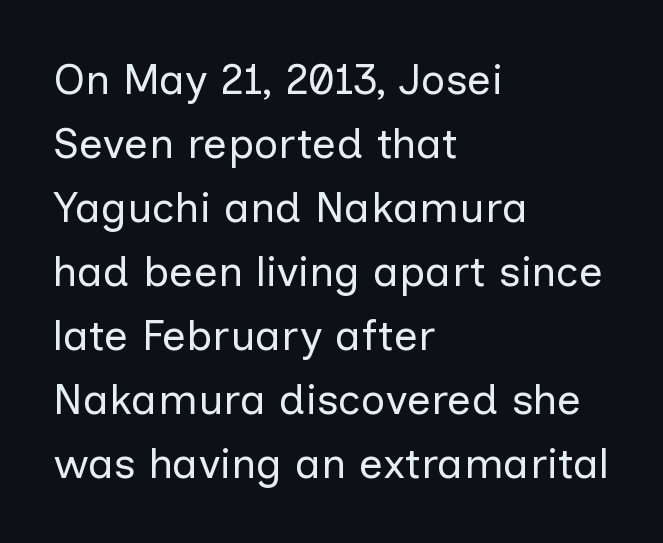
The image shows 43 px regular-weight sans-serif type, upright; set left-aligned, normal line spacing (1.49x), normal letter spacing, not underlined; low stroke contrast and a medium x-height.
